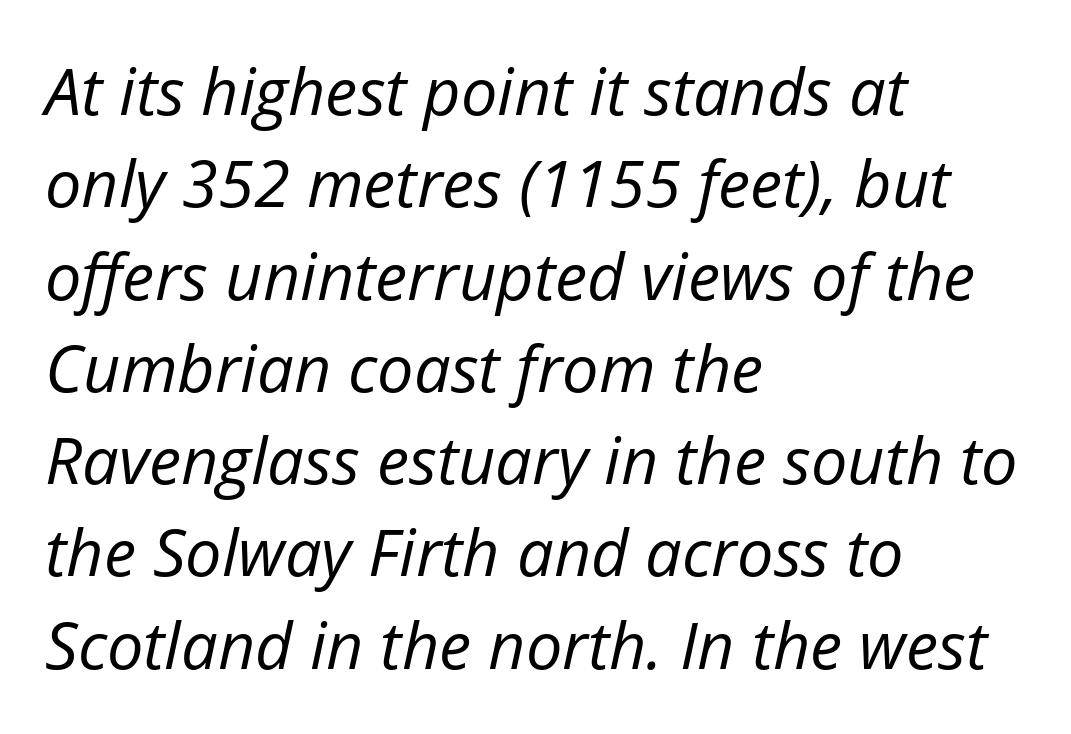
The image shows 65 px regular-weight type, italic (leaning right); set left-aligned, normal line spacing (1.42x), normal letter spacing, not underlined; low stroke contrast and a medium x-height.
